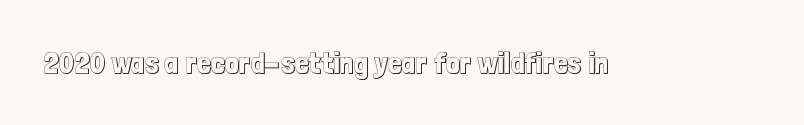
Q: Is the text italic (slanted)? A: No, it is upright.
Q: Is the text underlined? A: No.
Q: Is the spacing between letters normal or unusually wide? A: Normal.
Q: Width (condensed, normal, or wide)? A: Condensed.
Q: x-height? A: Medium.
Q: Monospaced? A: No.
